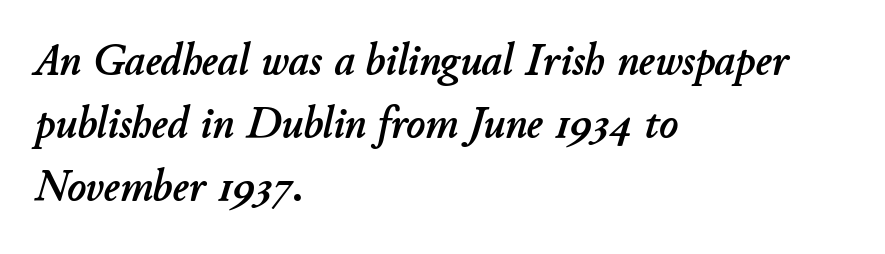
Q: Is the text italic (slanted)? A: Yes, it leans right by about 11 degrees.
Q: Is the text underlined? A: No.
Q: How is the paragraph aligned? A: Left-aligned.
Q: Is the spacing between letters normal or unusually wide? A: Normal.
Q: Is the spacing between lines tight, normal or loose? A: Normal.
Q: Width (condensed, normal, or wide)? A: Normal.
Q: Stroke contrast? A: Low.
Q: x-height? A: Small.
Q: Monospaced? A: No.
